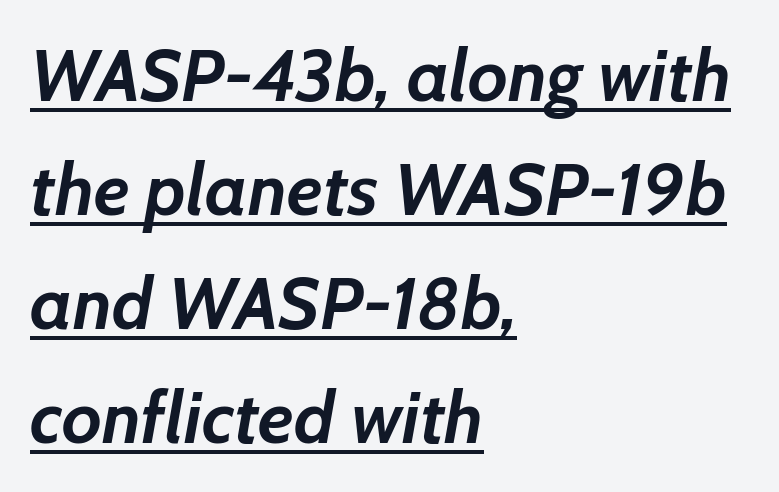
The passage shown leans; its letterforms are oblique. How would I describe the line gaps? Plain and ordinary. The rendered words wear a rule along their underside. Every row of glyphs begins at an identical x-position on the left.
